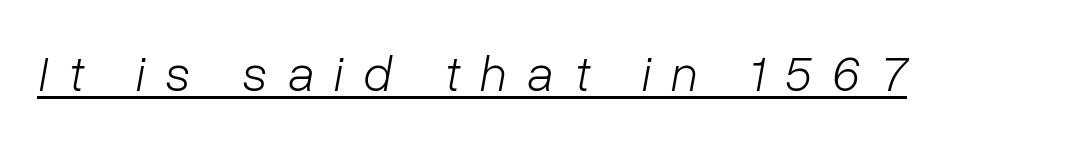
Q: Is the text bold? A: No.
Q: Is the text italic (slanted)? A: Yes, it leans right by about 10 degrees.
Q: Is the text underlined? A: Yes.
Q: Is the spacing between letters normal or unusually wide? A: Unusually wide.
Q: Width (condensed, normal, or wide)? A: Normal.
Q: Stroke contrast? A: Low.
Q: x-height? A: Medium.
Q: Monospaced? A: No.
